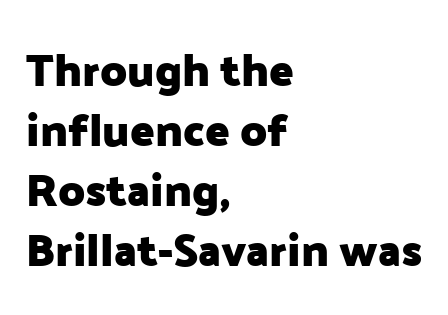
All the whitespace from short lines collects on the right. Inter-character spacing is left at the font's built-in metrics. The face used here is proportionally spaced, like ordinary book or web type. Each new line begins a customary step beneath the previous one. A dark, heavy texture on the line: the type is bold. Nope, no serifs anywhere on these letters.
